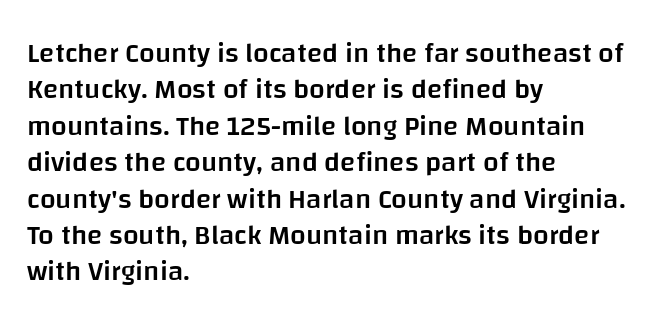
{"serif": "no", "italic": "no", "bold": "semi", "weight": "semibold", "width": "normal", "stroke_contrast": "low", "x_height": "large", "monospaced": "no", "underline": "no", "align": "left", "line_spacing": "normal", "line_spacing_ratio": 1.3, "letter_spacing": "normal", "letter_spacing_em": 0.0, "glyph_px": 28}
